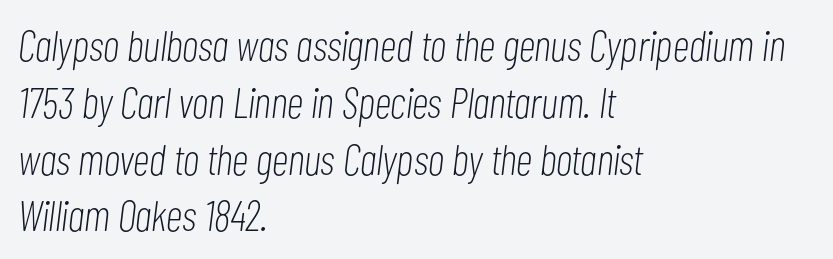
The image shows 43 px light, condensed type, italic (leaning right); set left-aligned, normal line spacing (1.32x), normal letter spacing, not underlined; low stroke contrast and a medium x-height.
